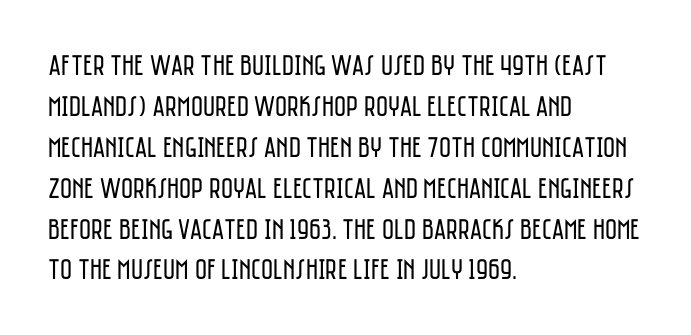
{"serif": "no", "italic": "no", "bold": "no", "weight": "regular", "width": "condensed", "stroke_contrast": "low", "x_height": "large", "monospaced": "no", "underline": "no", "align": "left", "line_spacing": "normal", "line_spacing_ratio": 1.41, "letter_spacing": "normal", "letter_spacing_em": 0.0, "glyph_px": 29}
